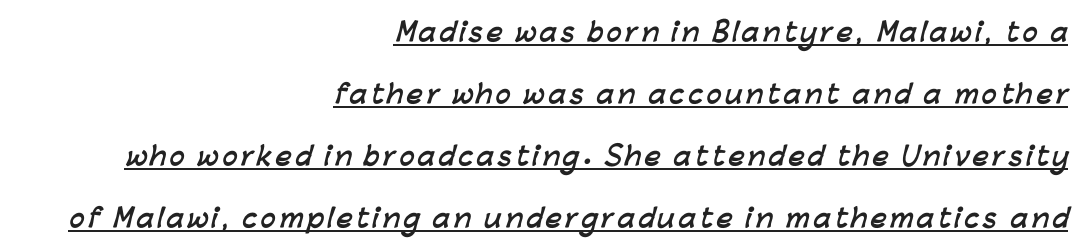
The image shows 25 px bold type; set right-aligned, loose line spacing (2.48x), underlined.
